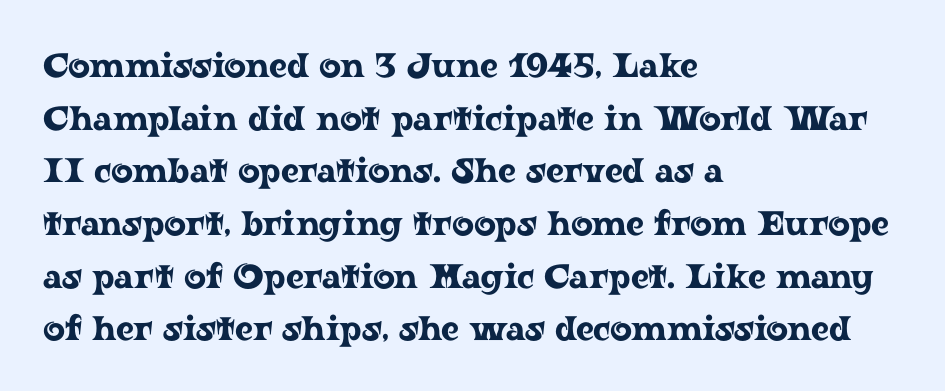
The zone under the glyphs is completely vacant. When letters stand straight like this, we call the style roman or upright. Do the characters align in a grid? No, the font is proportional. The ragged edge is on the right, which tells us the setting is flush left. Whoever set this chose a conventional vertical rhythm.
